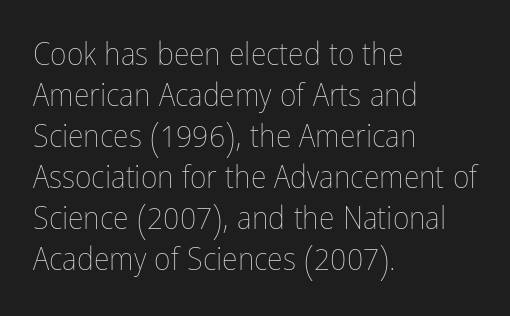
Q: Is the text bold? A: No.
Q: Is the text italic (slanted)? A: No, it is upright.
Q: Is the text underlined? A: No.
Q: How is the paragraph aligned? A: Left-aligned.
Q: Is the spacing between letters normal or unusually wide? A: Normal.
Q: Is the spacing between lines tight, normal or loose? A: Normal.
Q: Width (condensed, normal, or wide)? A: Condensed.
Q: Stroke contrast? A: Low.
Q: x-height? A: Medium.
Q: Monospaced? A: No.
